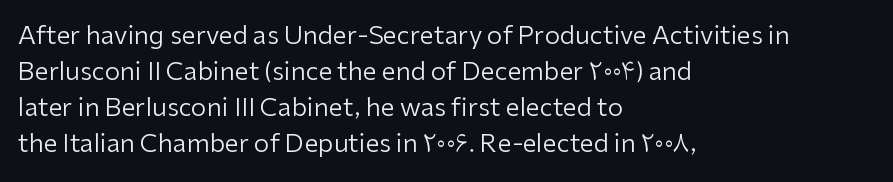
The rendering anchors every line to the left-hand side. Words appear dense and cohesive because spacing is normal. Does the leading feel generous? No, just average. A quiet, ordinary-to-light weight characterises the typeface.
